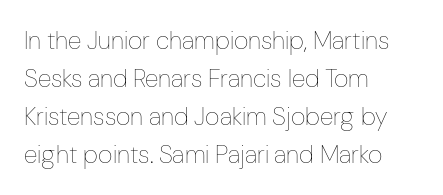
{"italic": "no", "bold": "no", "underline": "no", "align": "left", "line_spacing": "normal", "line_spacing_ratio": 1.52, "letter_spacing": "normal", "letter_spacing_em": 0.0, "glyph_px": 25}
